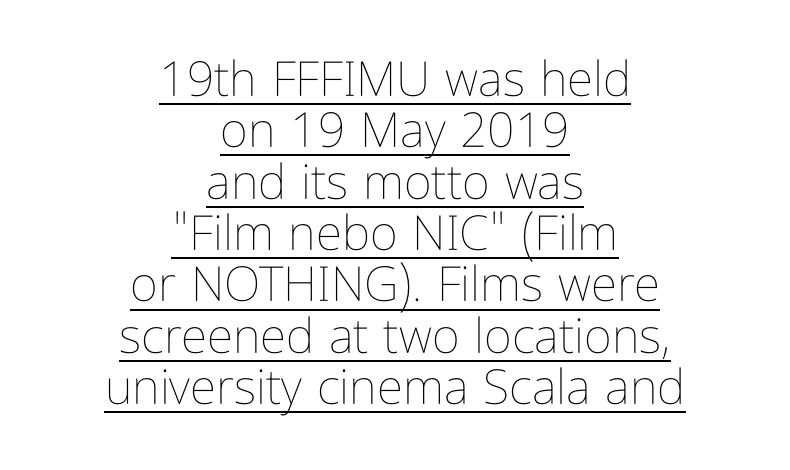
No extra ink here — the face is not bold. Notice how the stems are strictly vertical — no italics here. Whoever set this chose condensed vertical rhythm over breathing room. Here the designer chose a conventional face with non-uniform glyph widths. The passage shown has conventional tracking throughout.
